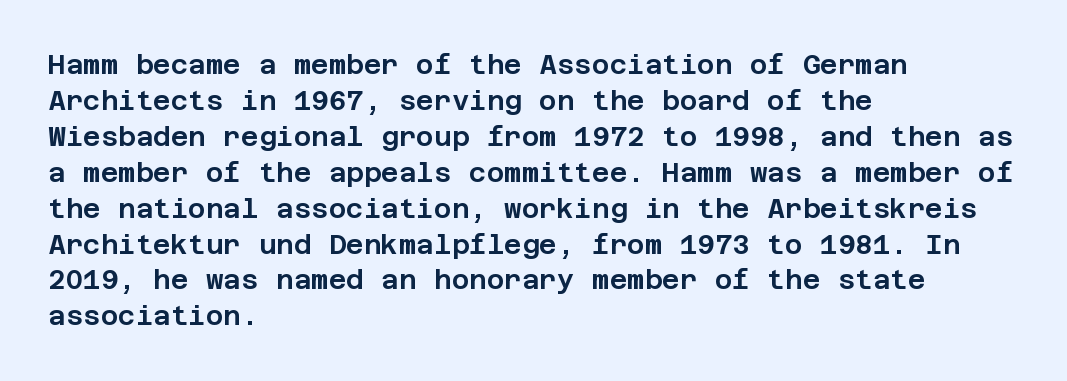
{"italic": "no", "underline": "no", "align": "left", "line_spacing": "normal", "line_spacing_ratio": 1.33, "letter_spacing": "normal", "letter_spacing_em": 0.0, "glyph_px": 27}
